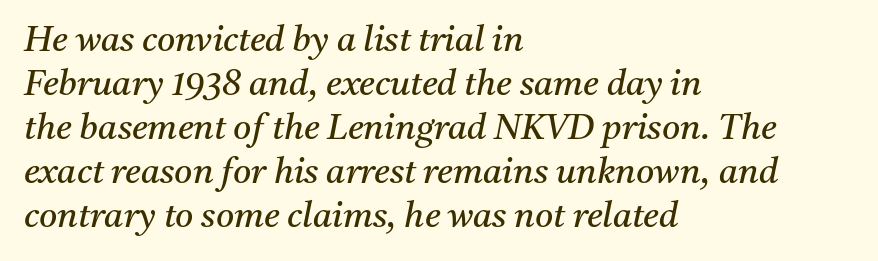
The image shows 35 px regular-weight serif type, italic (leaning right); set left-aligned, normal line spacing (1.26x), normal letter spacing, not underlined; medium stroke contrast and a medium x-height.
